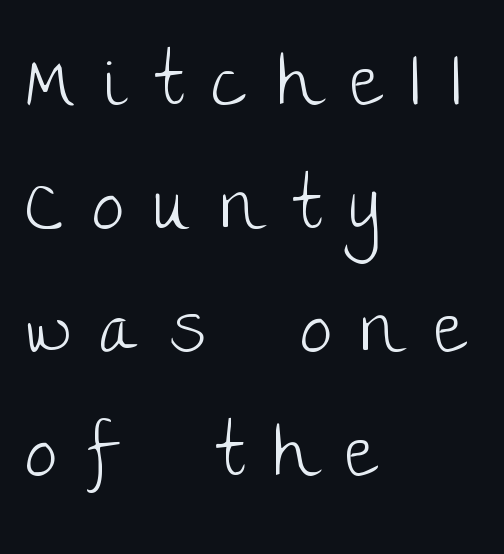
Q: Is the text bold? A: No.
Q: Is the text italic (slanted)? A: No, it is upright.
Q: Is the typeface a serif or a sans-serif typeface? A: Sans-serif.
Q: Is the text underlined? A: No.
Q: How is the paragraph aligned? A: Left-aligned.
Q: Is the spacing between letters normal or unusually wide? A: Unusually wide.
Q: Width (condensed, normal, or wide)? A: Normal.
Q: Stroke contrast? A: Low.
Q: x-height? A: Large.
Q: Monospaced? A: No.
